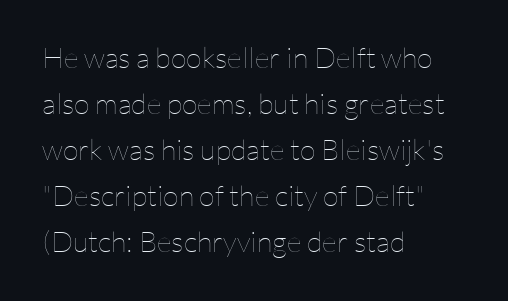
The image shows 29 px thin type, upright; set left-aligned, normal line spacing (1.59x), normal letter spacing, not underlined; low stroke contrast and a medium x-height.
